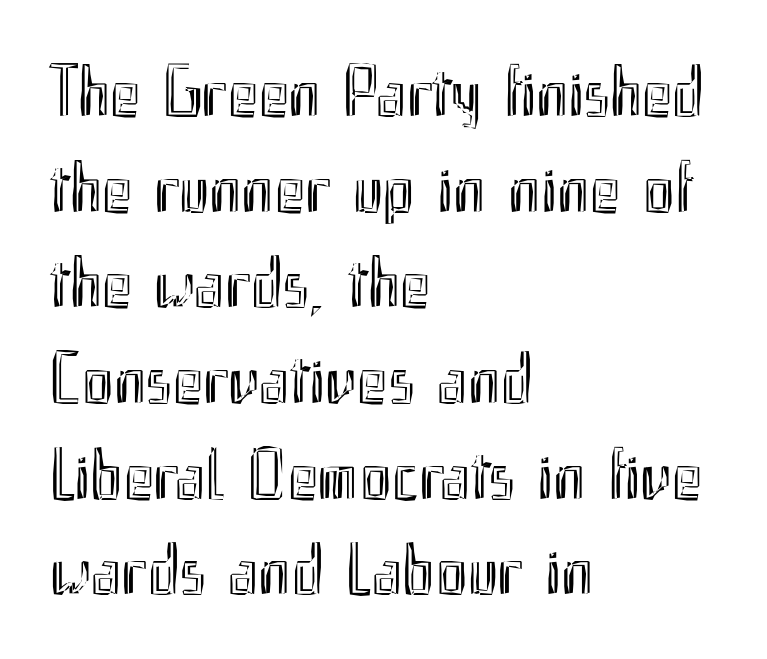
The line-height multiplier appears to be the usual default. The letterforms sit shoulder to shoulder at normal distance. A typesetter would mark this as roman, not italic. Quick note: underline off.
